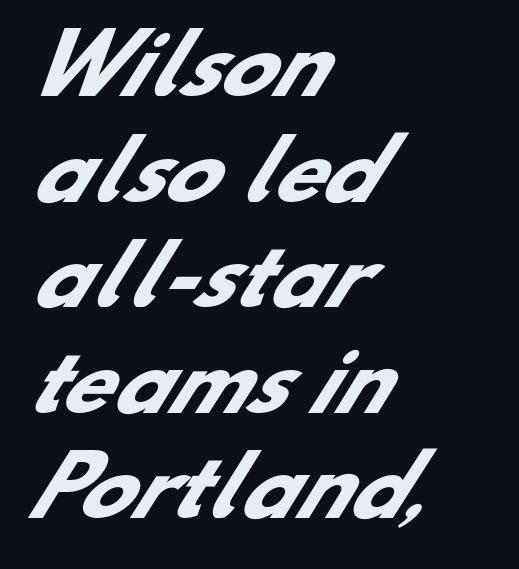
Q: Is the text bold? A: Yes.
Q: Is the typeface a serif or a sans-serif typeface? A: Sans-serif.
Q: Is the text underlined? A: No.
Q: How is the paragraph aligned? A: Left-aligned.
Q: Is the spacing between letters normal or unusually wide? A: Normal.
Q: Is the spacing between lines tight, normal or loose? A: Normal.
Q: Width (condensed, normal, or wide)? A: Normal.
Q: Stroke contrast? A: Low.
Q: x-height? A: Small.
Q: Monospaced? A: No.
